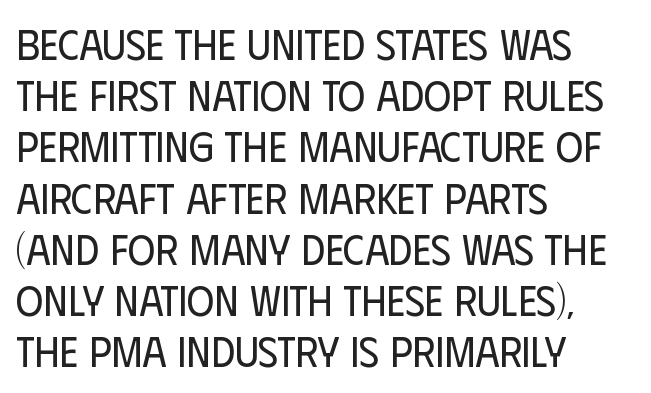
Q: Is the text bold? A: No.
Q: Is the text italic (slanted)? A: No, it is upright.
Q: Is the typeface a serif or a sans-serif typeface? A: Sans-serif.
Q: Is the text underlined? A: No.
Q: How is the paragraph aligned? A: Left-aligned.
Q: Is the spacing between letters normal or unusually wide? A: Normal.
Q: Width (condensed, normal, or wide)? A: Condensed.
Q: Stroke contrast? A: Low.
Q: x-height? A: Large.
Q: Monospaced? A: No.
